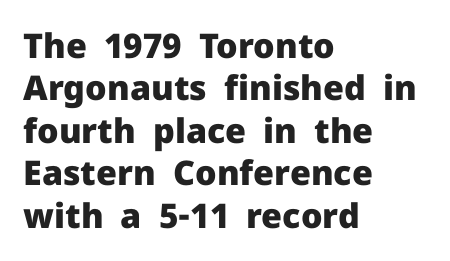
{"serif": "no", "italic": "no", "bold": "yes", "weight": "heavy", "width": "normal", "stroke_contrast": "low", "x_height": "medium", "monospaced": "no", "underline": "no", "align": "left", "line_spacing": "normal", "line_spacing_ratio": 1.25, "letter_spacing": "normal", "letter_spacing_em": 0.0, "glyph_px": 34}
